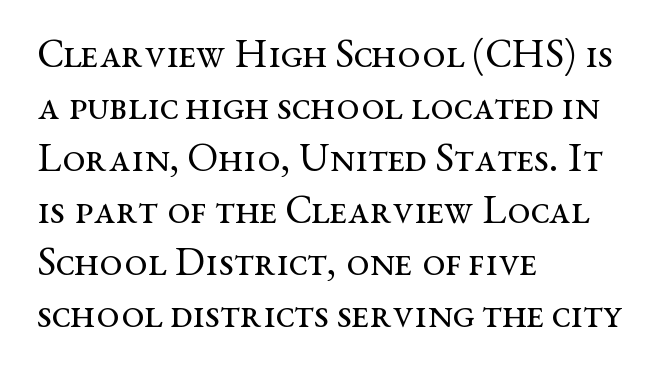
The image shows 41 px regular-weight, wide serif type, upright; set left-aligned, normal line spacing (1.27x), normal letter spacing, not underlined; medium stroke contrast and a medium x-height.
